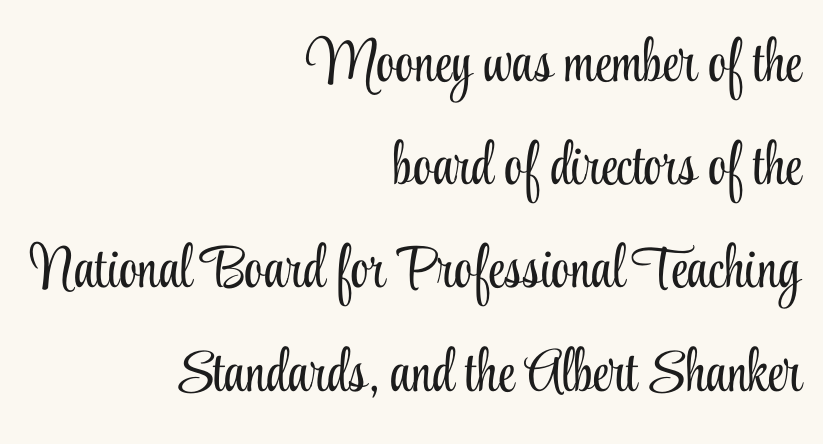
Q: Is the text bold? A: No.
Q: Is the text italic (slanted)? A: Yes.
Q: Is the typeface a serif or a sans-serif typeface? A: Serif.
Q: Is the text underlined? A: No.
Q: How is the paragraph aligned? A: Right-aligned.
Q: Is the spacing between letters normal or unusually wide? A: Normal.
Q: Width (condensed, normal, or wide)? A: Condensed.
Q: Stroke contrast? A: Low.
Q: x-height? A: Small.
Q: Monospaced? A: No.
